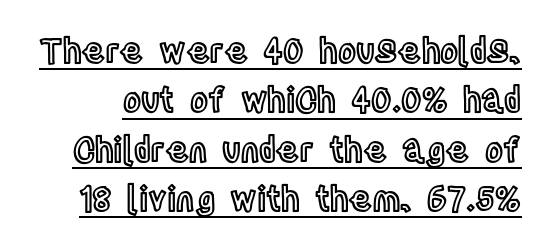
The image shows 34 px condensed type, upright; set normal line spacing (1.45x), normal letter spacing, underlined; a large x-height.
